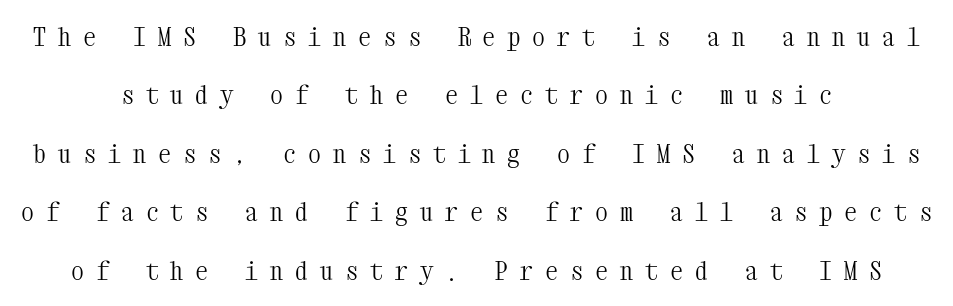
The image shows 26 px text type, upright; set centered, loose line spacing (2.25x), unusually wide letter spacing (+0.46 em), not underlined.
